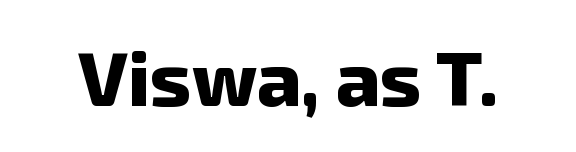
{"serif": "no", "bold": "yes", "weight": "heavy", "width": "normal", "stroke_contrast": "low", "x_height": "medium", "monospaced": "no", "underline": "no", "letter_spacing": "normal", "letter_spacing_em": 0.0, "glyph_px": 76}
